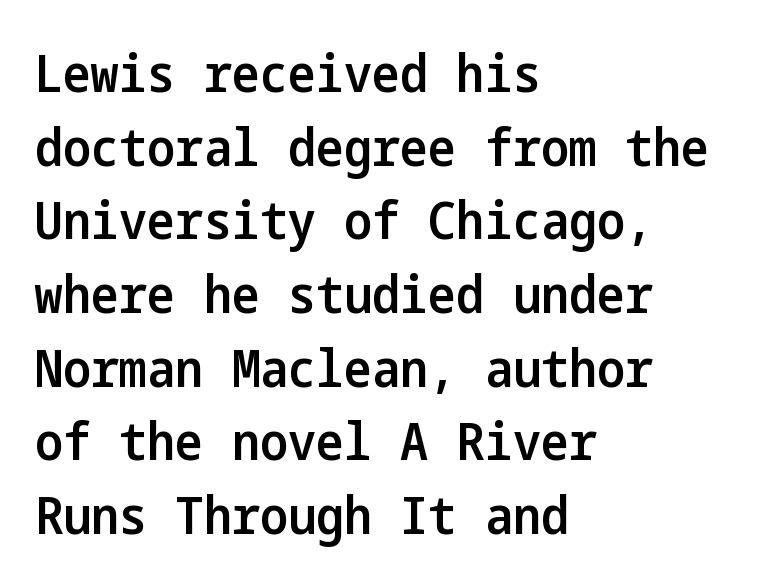
Reading down the column, the eye jumps a familiar distance to each next line. Ascenders rise straight up at ninety degrees. A sans-serif font was chosen for this passage. The space beneath each line is pristine and unruled. The rendering anchors every line to the left-hand side.
